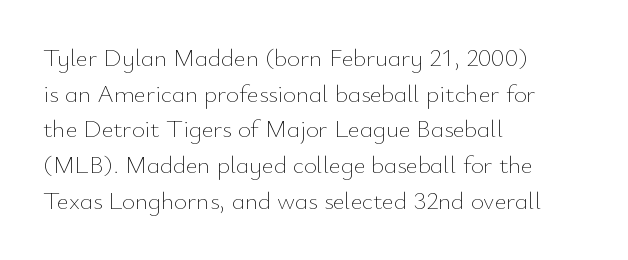
{"italic": "no", "bold": "no", "underline": "no", "align": "left", "line_spacing": "normal", "line_spacing_ratio": 1.43, "letter_spacing": "normal", "letter_spacing_em": 0.0, "glyph_px": 25}
